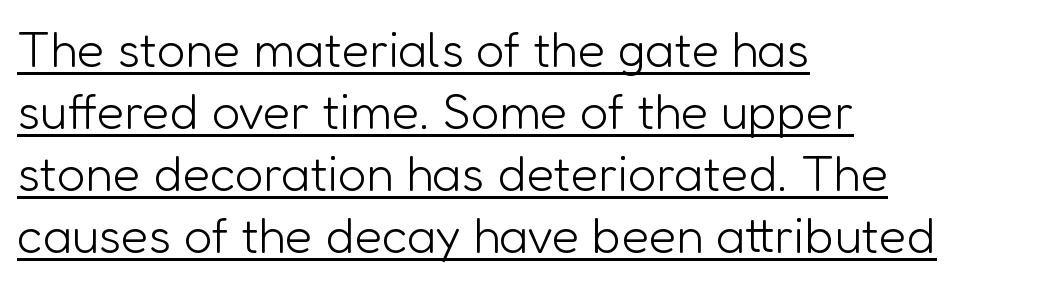
The image shows 50 px light sans-serif type, upright; set left-aligned, line spacing 1.24x, normal letter spacing, underlined; low stroke contrast and a medium x-height.
